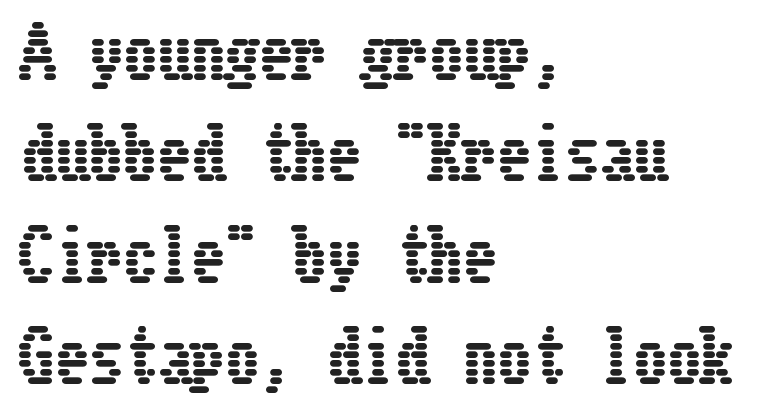
{"italic": "no", "width": "condensed", "stroke_contrast": "low", "x_height": "medium", "underline": "no", "align": "left", "line_spacing": "normal", "line_spacing_ratio": 1.49, "letter_spacing": "normal", "letter_spacing_em": 0.0, "glyph_px": 68}
